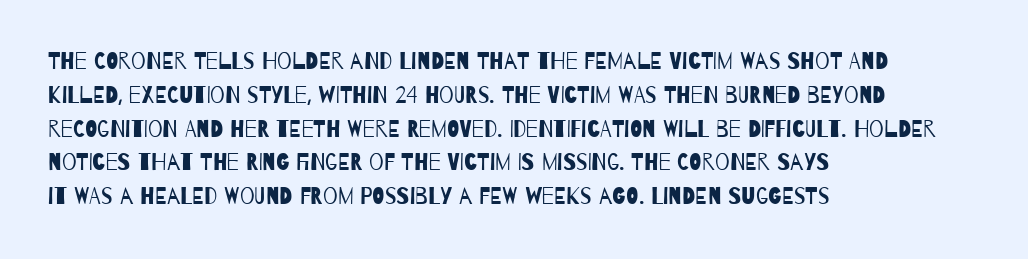
{"bold": "no", "underline": "no", "align": "left", "line_spacing": "normal", "line_spacing_ratio": 1.47, "letter_spacing": "normal", "letter_spacing_em": 0.0, "glyph_px": 23}
